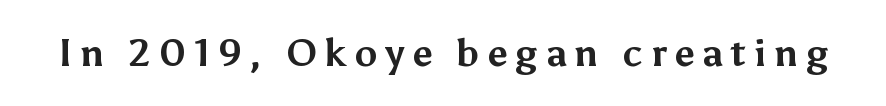
The image shows 38 px bold sans-serif type, upright; set unusually wide letter spacing (+0.2 em), not underlined; medium stroke contrast and a medium x-height.
